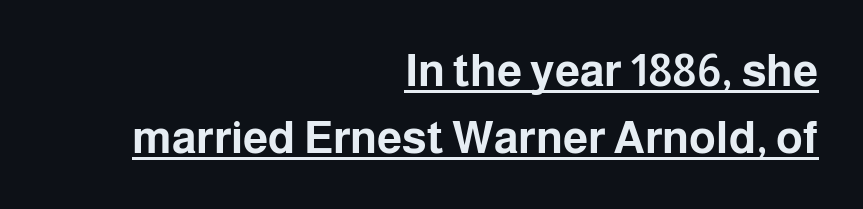
Q: Is the text bold? A: Yes.
Q: Is the text italic (slanted)? A: No, it is upright.
Q: Is the typeface a serif or a sans-serif typeface? A: Sans-serif.
Q: Is the text underlined? A: Yes.
Q: How is the paragraph aligned? A: Right-aligned.
Q: Is the spacing between letters normal or unusually wide? A: Normal.
Q: Is the spacing between lines tight, normal or loose? A: Normal.
Q: Width (condensed, normal, or wide)? A: Normal.
Q: Stroke contrast? A: Low.
Q: x-height? A: Medium.
Q: Monospaced? A: No.
